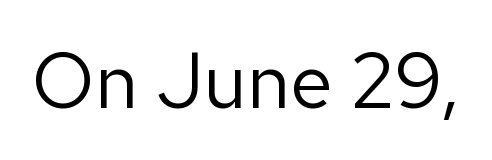
Q: Is the text bold? A: No.
Q: Is the text italic (slanted)? A: No, it is upright.
Q: Is the typeface a serif or a sans-serif typeface? A: Sans-serif.
Q: Is the text underlined? A: No.
Q: Is the spacing between letters normal or unusually wide? A: Normal.
Q: Width (condensed, normal, or wide)? A: Normal.
Q: Stroke contrast? A: Low.
Q: x-height? A: Medium.
Q: Monospaced? A: No.
